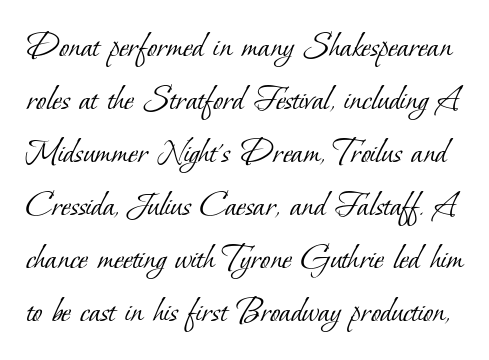
{"serif": "yes", "bold": "no", "weight": "light", "width": "normal", "stroke_contrast": "low", "x_height": "small", "monospaced": "no", "underline": "no", "line_spacing": "normal", "line_spacing_ratio": 1.47, "letter_spacing": "normal", "letter_spacing_em": 0.0, "glyph_px": 36}
